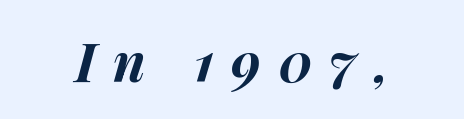
Each row of text sits above clean, open space. In terms of weight, the rendering is a true, heavy bold. Style check: oblique. This sample has the flowing, uneven cadence of proportional lettering. The line texture is sparse and dotted thanks to wide tracking.
